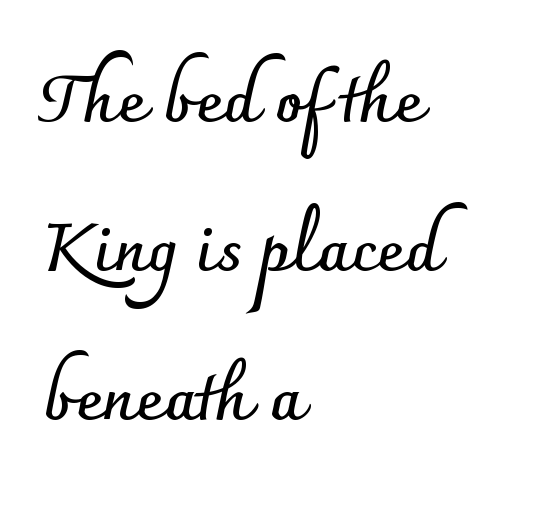
Q: Is the text bold? A: Yes.
Q: Is the text italic (slanted)? A: Yes.
Q: Is the typeface a serif or a sans-serif typeface? A: Sans-serif.
Q: Is the text underlined? A: No.
Q: How is the paragraph aligned? A: Left-aligned.
Q: Is the spacing between letters normal or unusually wide? A: Normal.
Q: Is the spacing between lines tight, normal or loose? A: Loose.
Q: Width (condensed, normal, or wide)? A: Normal.
Q: Stroke contrast? A: Low.
Q: x-height? A: Small.
Q: Monospaced? A: No.
